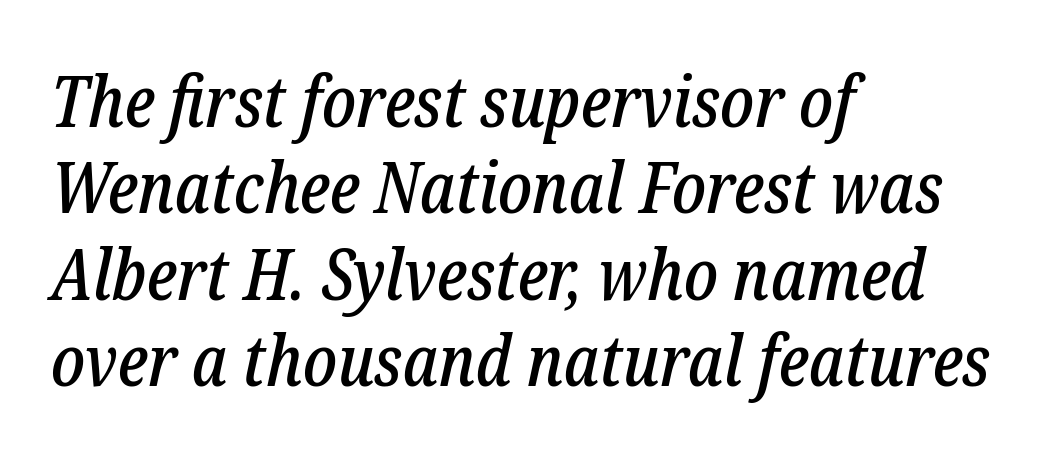
Q: Is the text italic (slanted)? A: Yes, it leans right by about 12 degrees.
Q: Is the typeface a serif or a sans-serif typeface? A: Serif.
Q: Is the text underlined? A: No.
Q: How is the paragraph aligned? A: Left-aligned.
Q: Is the spacing between letters normal or unusually wide? A: Normal.
Q: Width (condensed, normal, or wide)? A: Condensed.
Q: Stroke contrast? A: Low.
Q: x-height? A: Medium.
Q: Monospaced? A: No.
